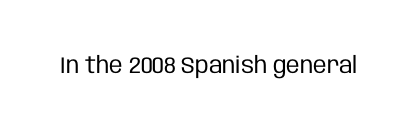
{"italic": "no", "bold": "no", "underline": "no", "letter_spacing": "normal", "letter_spacing_em": 0.0, "glyph_px": 23}
